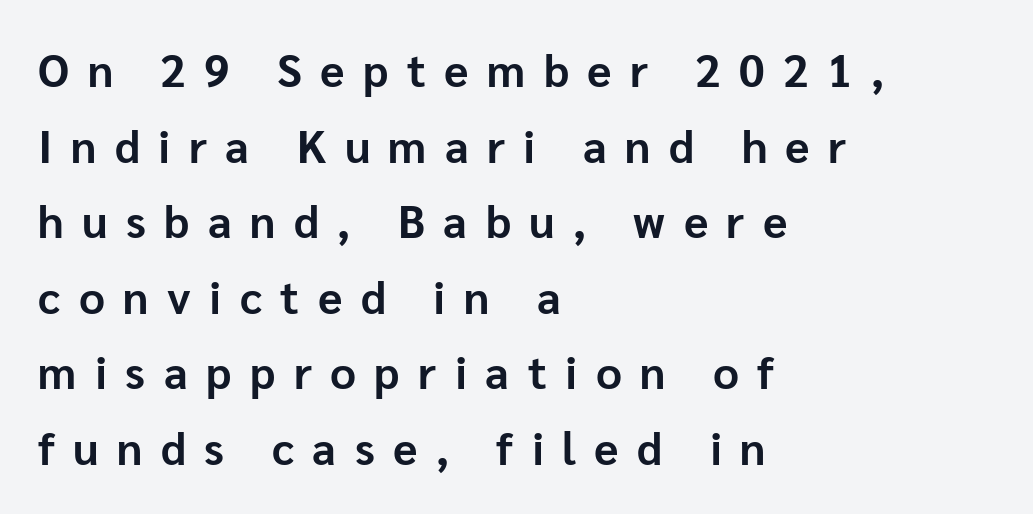
{"serif": "no", "italic": "no", "bold": "yes", "weight": "bold", "width": "normal", "stroke_contrast": "low", "x_height": "medium", "monospaced": "no", "underline": "no", "align": "left", "line_spacing": "normal", "line_spacing_ratio": 1.68, "letter_spacing": "wide", "letter_spacing_em": 0.41, "glyph_px": 45}
